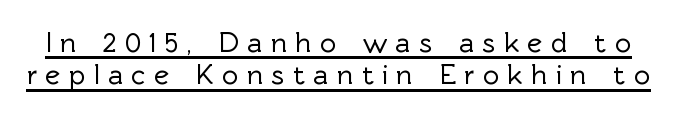
{"serif": "no", "italic": "no", "width": "normal", "x_height": "medium", "monospaced": "no", "underline": "yes", "line_spacing": "tight", "line_spacing_ratio": 1.11, "letter_spacing": "wide", "letter_spacing_em": 0.28, "glyph_px": 29}
